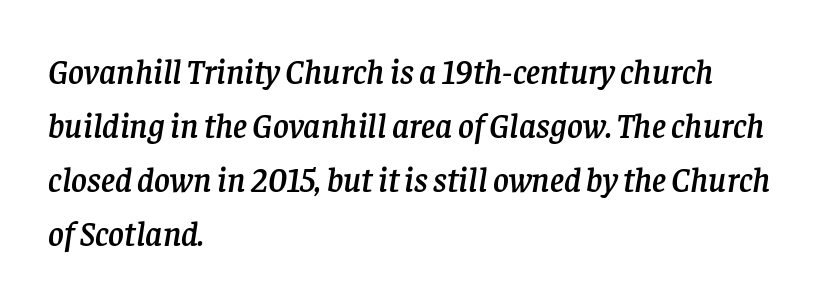
Check where the strokes stop: tiny serifs finish them off. The area under the type is left untouched. The rendering anchors every line to the left-hand side. The glyphs look as if they've been sheared to an angle. Line spacing here is normal.
